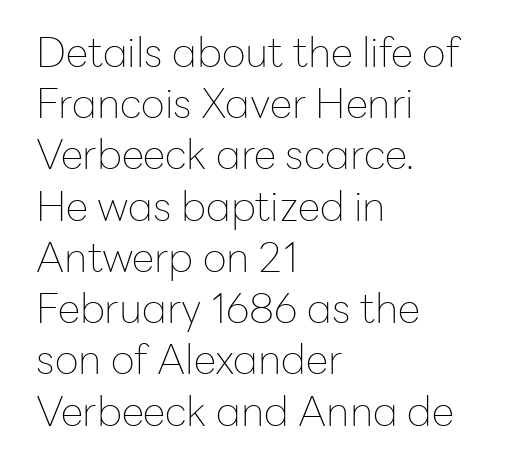
Q: Is the text bold? A: No.
Q: Is the text italic (slanted)? A: No, it is upright.
Q: Is the typeface a serif or a sans-serif typeface? A: Sans-serif.
Q: Is the text underlined? A: No.
Q: How is the paragraph aligned? A: Left-aligned.
Q: Is the spacing between letters normal or unusually wide? A: Normal.
Q: Is the spacing between lines tight, normal or loose? A: Normal.
Q: Width (condensed, normal, or wide)? A: Normal.
Q: Stroke contrast? A: Low.
Q: x-height? A: Medium.
Q: Monospaced? A: No.
